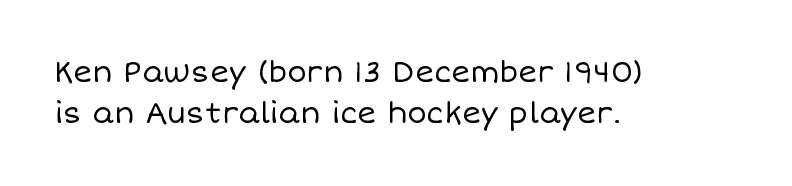
Q: Is the text bold? A: No.
Q: Is the text italic (slanted)? A: No, it is upright.
Q: Is the text underlined? A: No.
Q: How is the paragraph aligned? A: Left-aligned.
Q: Is the spacing between letters normal or unusually wide? A: Normal.
Q: Is the spacing between lines tight, normal or loose? A: Normal.
Q: Width (condensed, normal, or wide)? A: Normal.
Q: Stroke contrast? A: Low.
Q: x-height? A: Large.
Q: Monospaced? A: No.
